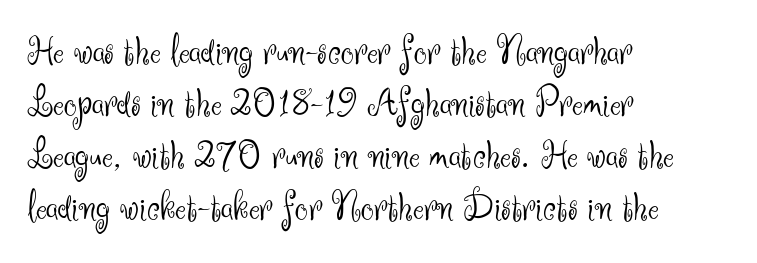
Q: Is the text bold? A: No.
Q: Is the text italic (slanted)? A: No, it is upright.
Q: Is the typeface a serif or a sans-serif typeface? A: Sans-serif.
Q: Is the text underlined? A: No.
Q: How is the paragraph aligned? A: Left-aligned.
Q: Is the spacing between letters normal or unusually wide? A: Normal.
Q: Is the spacing between lines tight, normal or loose? A: Normal.
Q: Width (condensed, normal, or wide)? A: Normal.
Q: Stroke contrast? A: Medium.
Q: x-height? A: Small.
Q: Monospaced? A: No.
